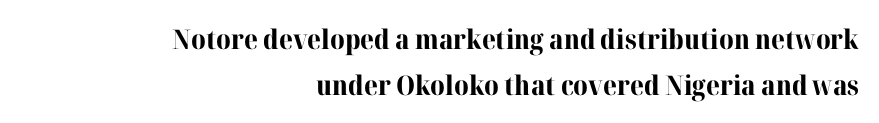
{"italic": "no", "bold": "yes", "underline": "no", "align": "right", "line_spacing": "normal", "line_spacing_ratio": 1.69, "letter_spacing": "normal", "letter_spacing_em": 0.0, "glyph_px": 27}
